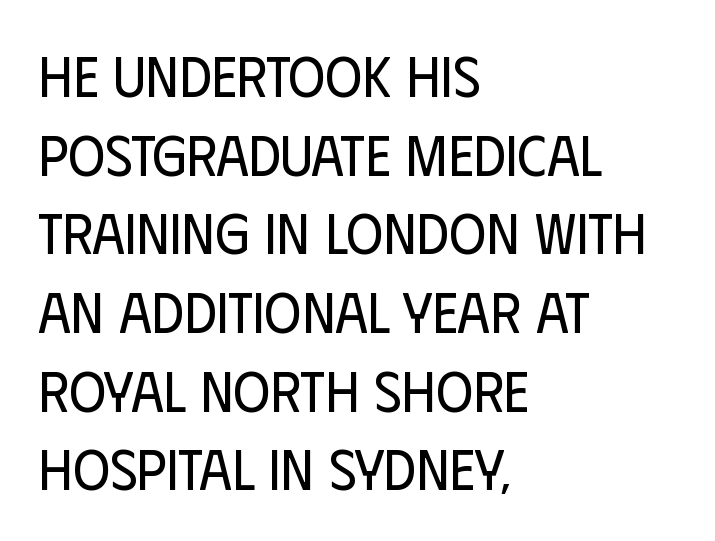
{"serif": "no", "italic": "no", "bold": "no", "weight": "regular", "width": "condensed", "stroke_contrast": "low", "x_height": "large", "monospaced": "no", "underline": "no", "align": "left", "line_spacing": "normal", "line_spacing_ratio": 1.38, "letter_spacing": "normal", "letter_spacing_em": 0.0, "glyph_px": 57}
